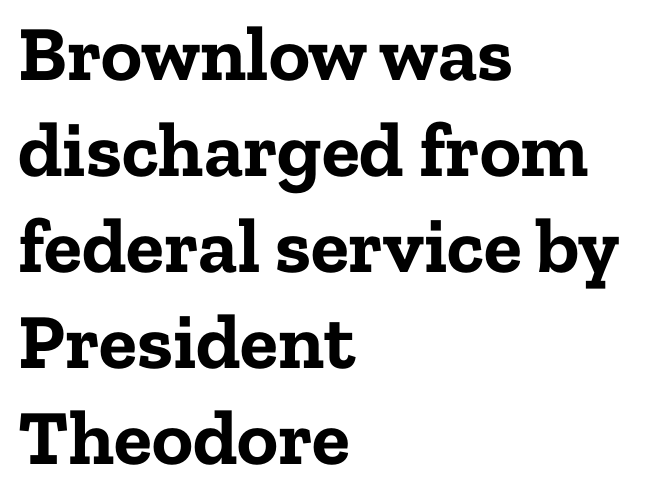
Q: Is the text bold? A: Yes.
Q: Is the text italic (slanted)? A: No, it is upright.
Q: Is the typeface a serif or a sans-serif typeface? A: Serif.
Q: Is the text underlined? A: No.
Q: How is the paragraph aligned? A: Left-aligned.
Q: Is the spacing between letters normal or unusually wide? A: Normal.
Q: Width (condensed, normal, or wide)? A: Normal.
Q: Stroke contrast? A: Low.
Q: x-height? A: Medium.
Q: Monospaced? A: No.
